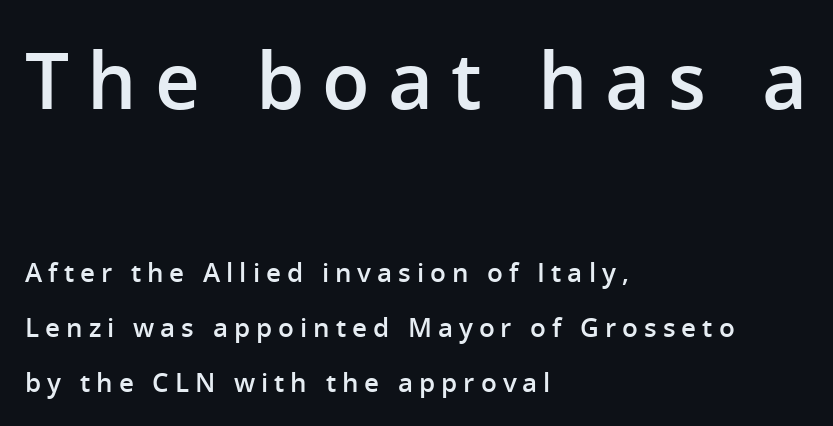
Q: Is the text bold? A: Semi-bold.
Q: Is the text italic (slanted)? A: No, it is upright.
Q: Is the typeface a serif or a sans-serif typeface? A: Sans-serif.
Q: Is the text underlined? A: No.
Q: How is the paragraph aligned? A: Left-aligned.
Q: Is the spacing between letters normal or unusually wide? A: Unusually wide.
Q: Is the spacing between lines tight, normal or loose? A: Loose.
Q: Which block of text is set in a larger size, the first (top) or the second (bottom)? A: The first (top) one.
Q: Width (condensed, normal, or wide)? A: Normal.
Q: Stroke contrast? A: Low.
Q: x-height? A: Medium.
Q: Monospaced? A: No.
